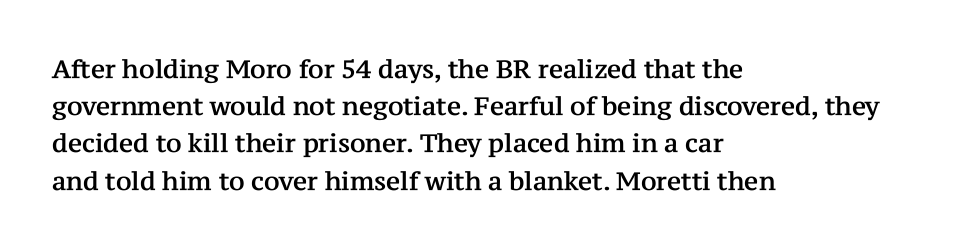
The image shows 25 px text type, upright; set left-aligned, normal line spacing (1.49x), normal letter spacing, not underlined.
